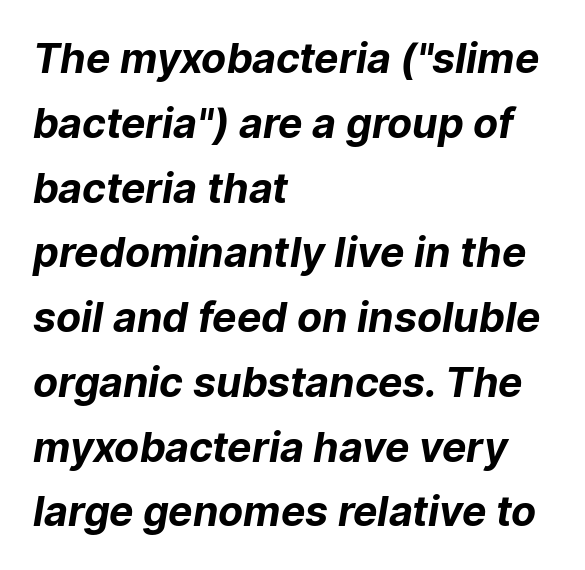
{"serif": "no", "bold": "yes", "weight": "bold", "width": "normal", "stroke_contrast": "low", "x_height": "medium", "monospaced": "no", "underline": "no", "align": "left", "line_spacing": "normal", "line_spacing_ratio": 1.58, "letter_spacing": "normal", "letter_spacing_em": 0.0, "glyph_px": 41}
